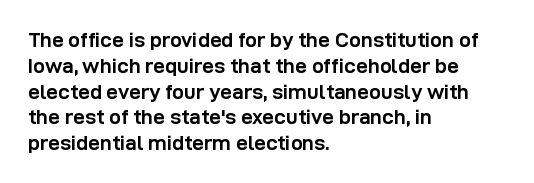
{"italic": "no", "bold": "yes", "underline": "no", "align": "left", "line_spacing_ratio": 1.23, "letter_spacing": "normal", "letter_spacing_em": 0.0, "glyph_px": 21}
